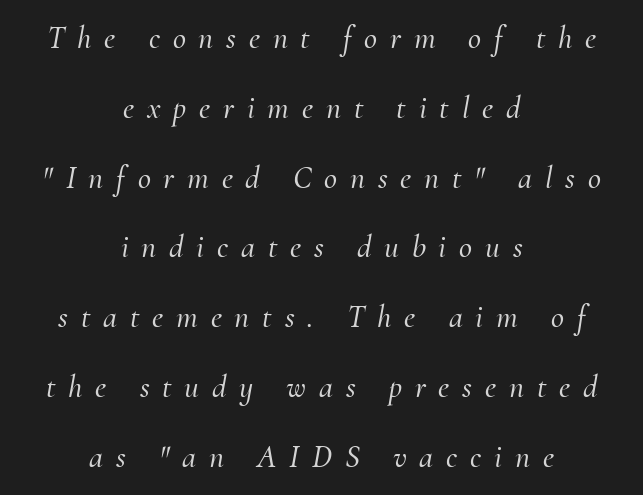
Q: Is the text italic (slanted)? A: Yes, it leans right by about 10 degrees.
Q: Is the typeface a serif or a sans-serif typeface? A: Serif.
Q: Is the text underlined? A: No.
Q: How is the paragraph aligned? A: Centered.
Q: Is the spacing between letters normal or unusually wide? A: Unusually wide.
Q: Is the spacing between lines tight, normal or loose? A: Loose.
Q: Width (condensed, normal, or wide)? A: Normal.
Q: Stroke contrast? A: Medium.
Q: x-height? A: Small.
Q: Monospaced? A: No.
